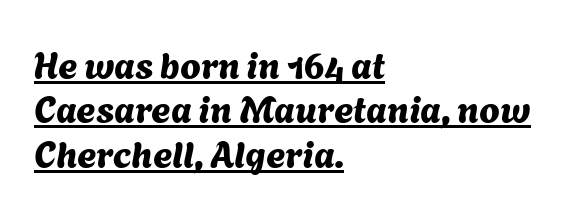
Q: Is the typeface a serif or a sans-serif typeface? A: Sans-serif.
Q: Is the text underlined? A: Yes.
Q: How is the paragraph aligned? A: Left-aligned.
Q: Is the spacing between letters normal or unusually wide? A: Normal.
Q: Width (condensed, normal, or wide)? A: Normal.
Q: Stroke contrast? A: Medium.
Q: x-height? A: Medium.
Q: Monospaced? A: No.
